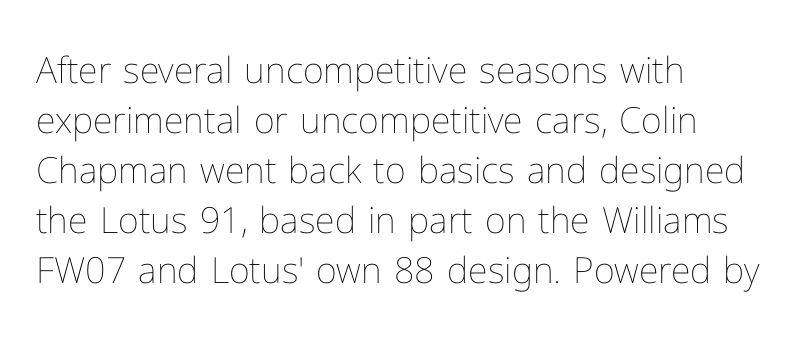
Q: Is the text bold? A: No.
Q: Is the text italic (slanted)? A: No, it is upright.
Q: Is the text underlined? A: No.
Q: How is the paragraph aligned? A: Left-aligned.
Q: Is the spacing between letters normal or unusually wide? A: Normal.
Q: Is the spacing between lines tight, normal or loose? A: Normal.
Q: Width (condensed, normal, or wide)? A: Normal.
Q: Stroke contrast? A: Low.
Q: x-height? A: Medium.
Q: Monospaced? A: No.
